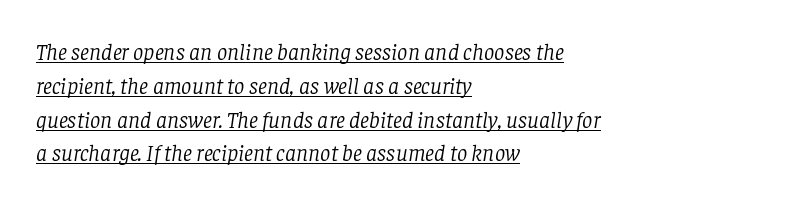
Each new line begins a customary step beneath the previous one. You could call the tracking neutral — neither tight nor loose. The font's italic variant was chosen for this text. The rendering anchors every line to the left-hand side. The passage shown is underscored from start to finish. Unbolded letterforms with no extra heft.
